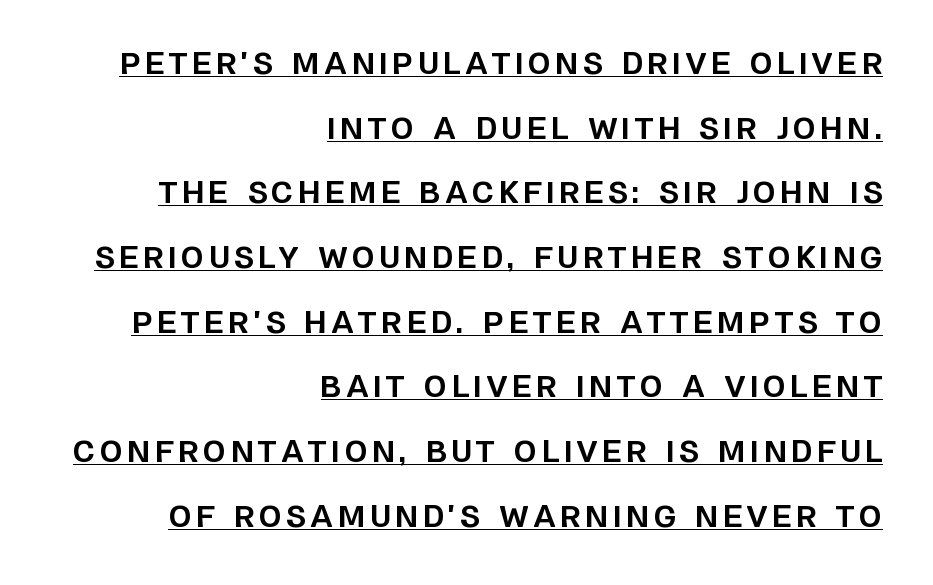
Q: Is the text bold? A: Yes.
Q: Is the text italic (slanted)? A: No, it is upright.
Q: Is the typeface a serif or a sans-serif typeface? A: Sans-serif.
Q: Is the text underlined? A: Yes.
Q: How is the paragraph aligned? A: Right-aligned.
Q: Is the spacing between lines tight, normal or loose? A: Loose.
Q: Width (condensed, normal, or wide)? A: Normal.
Q: Stroke contrast? A: Low.
Q: x-height? A: Large.
Q: Monospaced? A: No.
